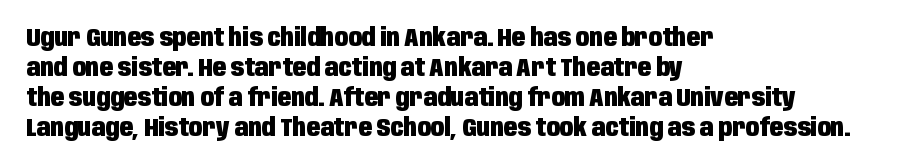
{"italic": "no", "bold": "yes", "underline": "no", "align": "left", "line_spacing_ratio": 1.2, "letter_spacing": "normal", "letter_spacing_em": 0.0, "glyph_px": 25}
